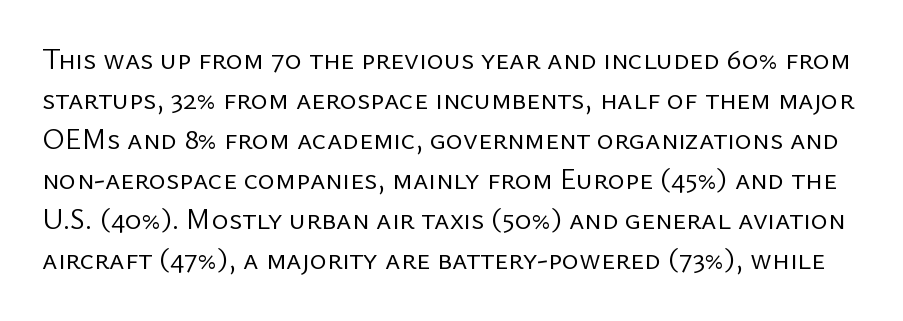
A typesetter would mark this as roman, not italic. The characters are drawn with everyday or finer stroke widths. The designer went with a sans here, leaving each stem footless. Students, note that the glyphs here touch the page at normal intervals. Do the characters align in a grid? No, the font is proportional. The rendering uses a moderate line-height, typical for paragraphs.
